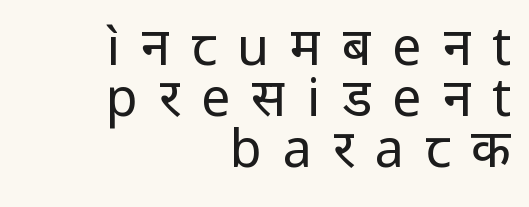
The image shows 52 px regular-weight sans-serif type, upright; set right-aligned, tight line spacing (0.98x), unusually wide letter spacing (+0.4 em), not underlined; low stroke contrast and a medium x-height.
